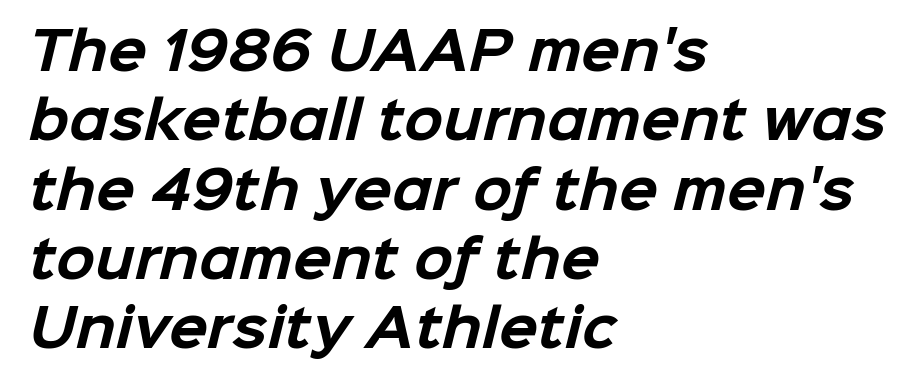
{"serif": "no", "bold": "yes", "weight": "bold", "width": "normal", "stroke_contrast": "low", "x_height": "medium", "monospaced": "no", "underline": "no", "align": "left", "line_spacing": "normal", "line_spacing_ratio": 1.36, "letter_spacing": "normal", "letter_spacing_em": 0.0, "glyph_px": 51}
